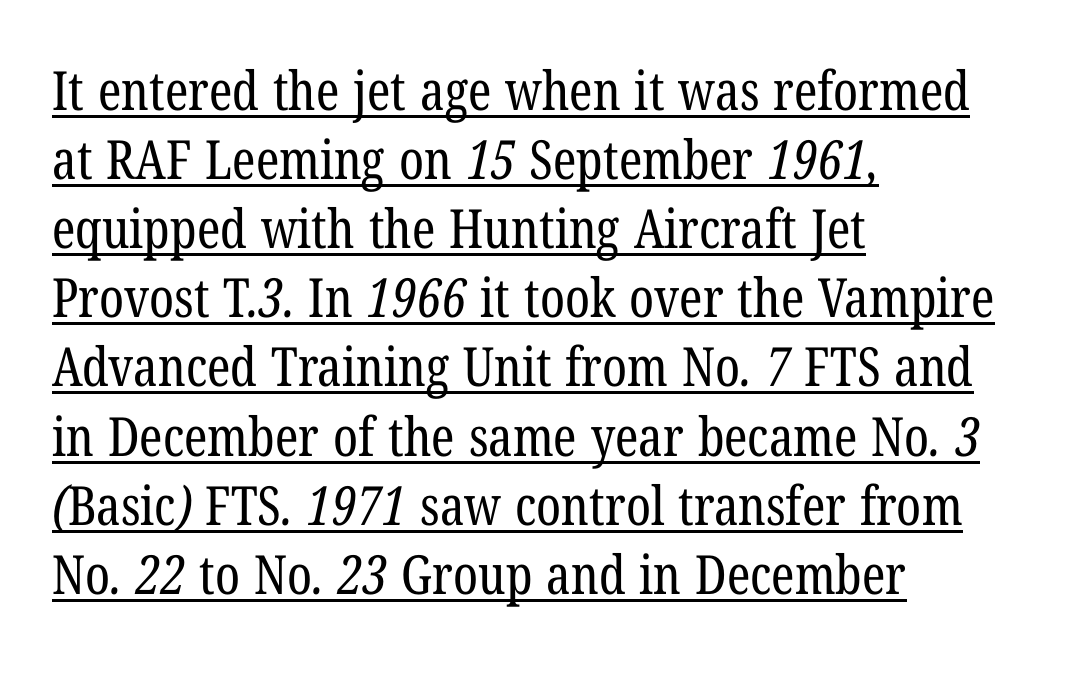
Q: Is the text bold? A: No.
Q: Is the typeface a serif or a sans-serif typeface? A: Serif.
Q: Is the text underlined? A: Yes.
Q: How is the paragraph aligned? A: Left-aligned.
Q: Is the spacing between letters normal or unusually wide? A: Normal.
Q: Is the spacing between lines tight, normal or loose? A: Normal.
Q: Width (condensed, normal, or wide)? A: Condensed.
Q: Stroke contrast? A: Low.
Q: x-height? A: Medium.
Q: Monospaced? A: No.
